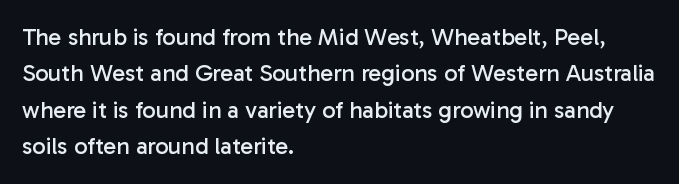
Q: Is the text bold? A: No.
Q: Is the text italic (slanted)? A: No, it is upright.
Q: Is the text underlined? A: No.
Q: How is the paragraph aligned? A: Left-aligned.
Q: Is the spacing between letters normal or unusually wide? A: Normal.
Q: Is the spacing between lines tight, normal or loose? A: Normal.
